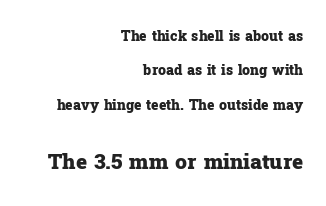
Check the space under the baseline: it is left empty. Notice the wide empty band between every row — that's loose leading. The passage shown is emphatically bold. Note: smaller setting up top, larger setting below. Posture: upright roman. The passage is arranged like a letterhead date or caption credit — flush right.
